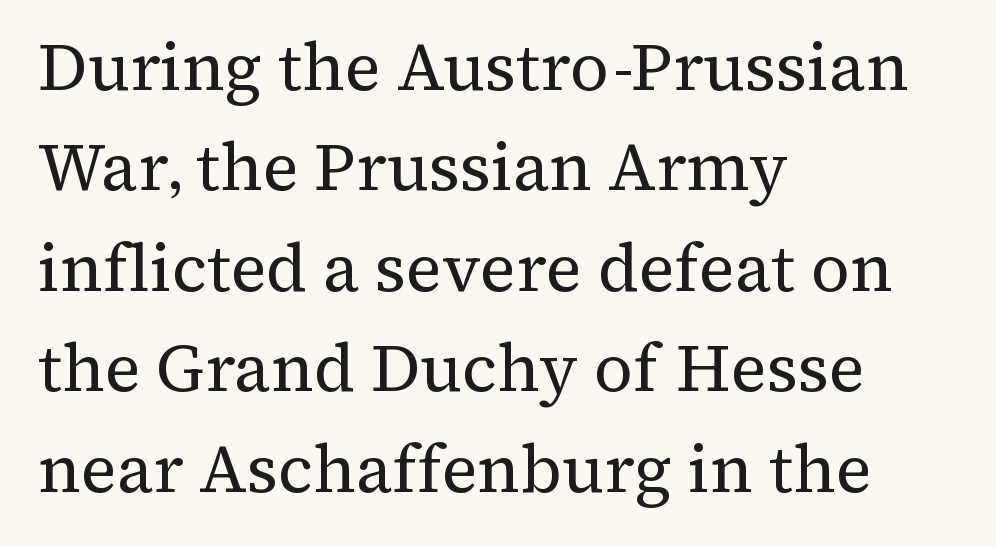
Q: Is the text bold? A: No.
Q: Is the text italic (slanted)? A: No, it is upright.
Q: Is the typeface a serif or a sans-serif typeface? A: Serif.
Q: Is the text underlined? A: No.
Q: How is the paragraph aligned? A: Left-aligned.
Q: Is the spacing between letters normal or unusually wide? A: Normal.
Q: Is the spacing between lines tight, normal or loose? A: Normal.
Q: Width (condensed, normal, or wide)? A: Normal.
Q: Stroke contrast? A: Medium.
Q: x-height? A: Medium.
Q: Monospaced? A: No.
